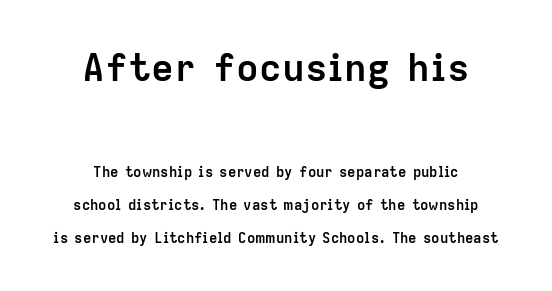
{"serif": "no", "italic": "no", "bold": "yes", "weight": "semibold", "width": "normal", "stroke_contrast": "low", "x_height": "medium", "monospaced": "no", "underline": "no", "align": "center", "line_spacing": "loose", "line_spacing_ratio": 2.34, "letter_spacing": "normal", "letter_spacing_em": 0.0, "larger_block": "first", "size_ratio": 2.71, "glyph_px": 38}
